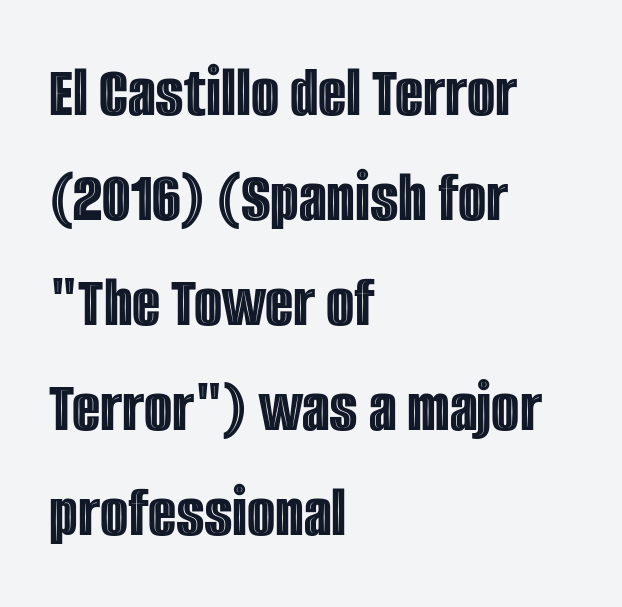
Q: Is the text italic (slanted)? A: No, it is upright.
Q: Is the text underlined? A: No.
Q: How is the paragraph aligned? A: Left-aligned.
Q: Is the spacing between letters normal or unusually wide? A: Normal.
Q: Is the spacing between lines tight, normal or loose? A: Normal.
Q: Width (condensed, normal, or wide)? A: Condensed.
Q: x-height? A: Large.
Q: Monospaced? A: No.
